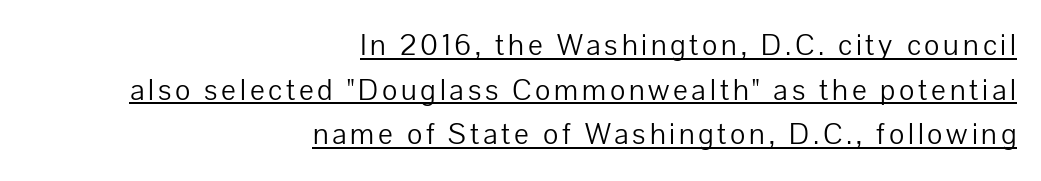
{"serif": "no", "italic": "no", "bold": "no", "weight": "light", "width": "normal", "stroke_contrast": "low", "x_height": "medium", "monospaced": "no", "underline": "yes", "align": "right", "line_spacing": "normal", "line_spacing_ratio": 1.44, "glyph_px": 31}
